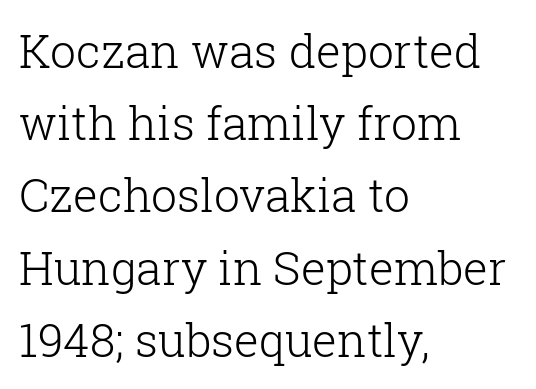
Q: Is the text bold? A: No.
Q: Is the text italic (slanted)? A: No, it is upright.
Q: Is the typeface a serif or a sans-serif typeface? A: Serif.
Q: Is the text underlined? A: No.
Q: How is the paragraph aligned? A: Left-aligned.
Q: Is the spacing between letters normal or unusually wide? A: Normal.
Q: Is the spacing between lines tight, normal or loose? A: Normal.
Q: Width (condensed, normal, or wide)? A: Normal.
Q: Stroke contrast? A: Low.
Q: x-height? A: Medium.
Q: Monospaced? A: No.
